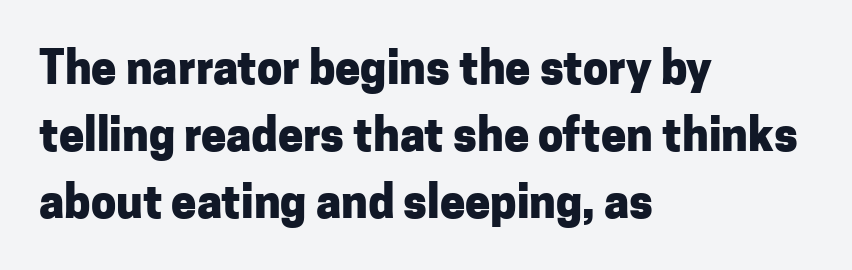
The image shows 45 px heavy sans-serif type, upright; set left-aligned, normal line spacing (1.49x), normal letter spacing, not underlined; low stroke contrast and a medium x-height.
